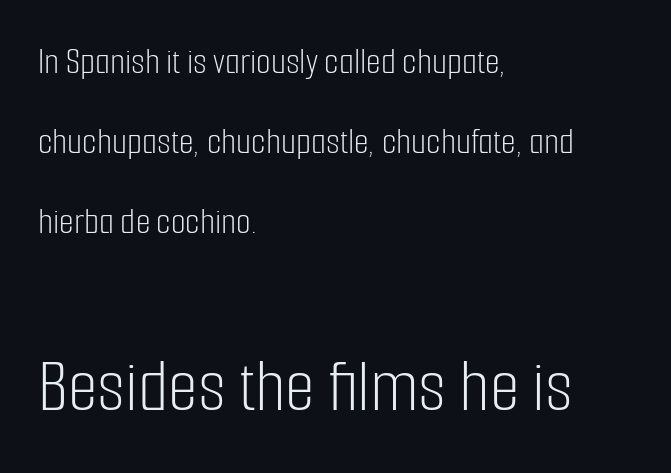
{"serif": "no", "italic": "no", "bold": "no", "weight": "light", "width": "condensed", "stroke_contrast": "low", "x_height": "medium", "monospaced": "no", "underline": "no", "align": "left", "line_spacing": "loose", "line_spacing_ratio": 2.11, "letter_spacing": "normal", "letter_spacing_em": 0.0, "larger_block": "second", "size_ratio": 2.03, "glyph_px": 77}
